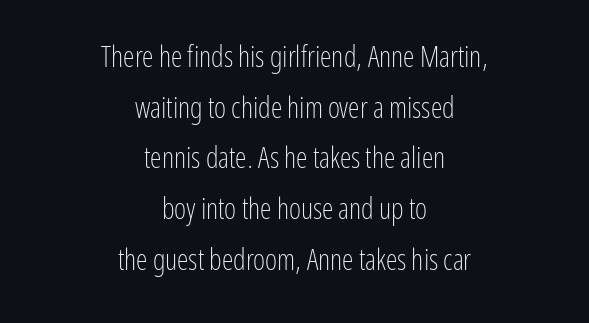
The image shows 29 px light, condensed sans-serif type, upright; set centered, line spacing 1.75x, normal letter spacing, not underlined; low stroke contrast and a medium x-height.
